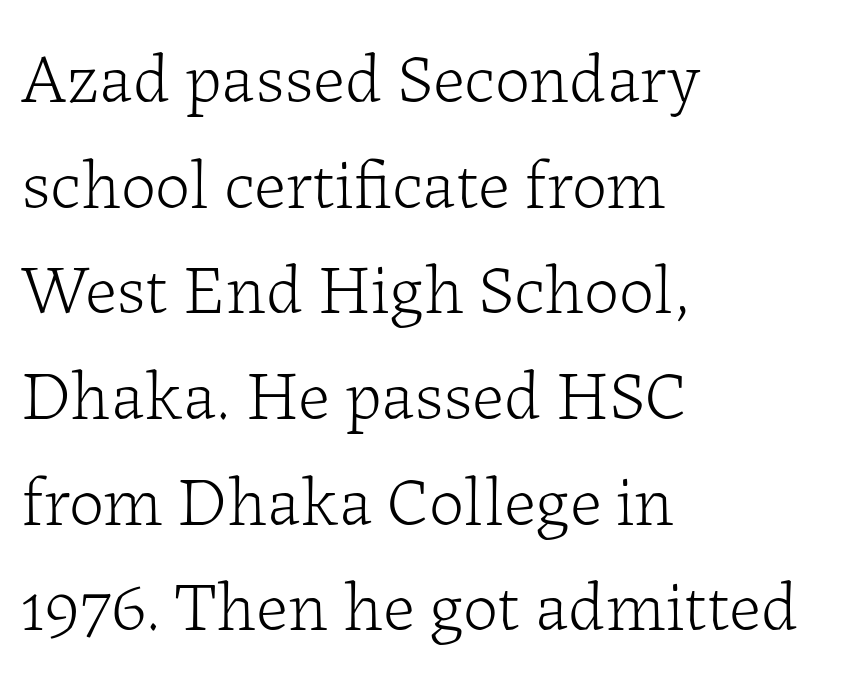
The image shows 70 px light serif type, upright; set left-aligned, normal line spacing (1.51x), normal letter spacing, not underlined; low stroke contrast and a medium x-height.
